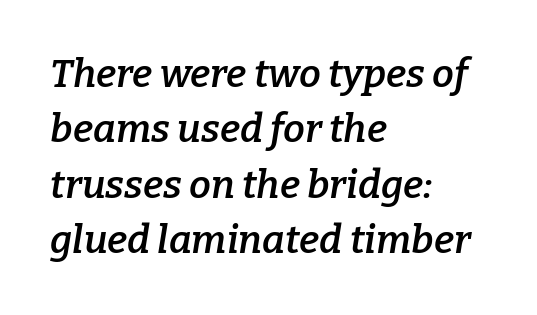
Q: Is the text bold? A: Semi-bold.
Q: Is the text italic (slanted)? A: Yes, it leans right by about 9 degrees.
Q: Is the typeface a serif or a sans-serif typeface? A: Serif.
Q: Is the text underlined? A: No.
Q: How is the paragraph aligned? A: Left-aligned.
Q: Is the spacing between letters normal or unusually wide? A: Normal.
Q: Is the spacing between lines tight, normal or loose? A: Normal.
Q: Width (condensed, normal, or wide)? A: Normal.
Q: Stroke contrast? A: Low.
Q: x-height? A: Medium.
Q: Monospaced? A: No.
